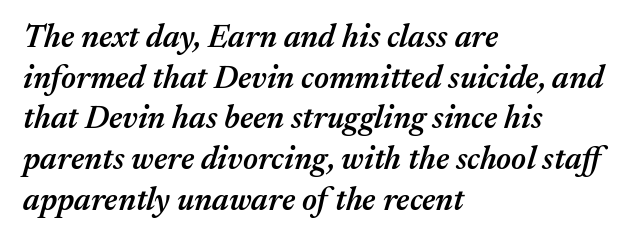
{"italic": "yes", "lean": "right", "slant_degrees": 17, "bold": "semi", "weight": "semibold", "width": "normal", "stroke_contrast": "medium", "x_height": "medium", "monospaced": "no", "underline": "no", "align": "left", "line_spacing": "normal", "line_spacing_ratio": 1.27, "letter_spacing": "normal", "letter_spacing_em": 0.0, "glyph_px": 32}
